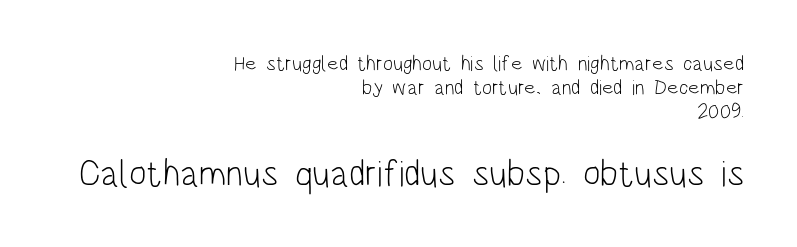
Q: Is the text bold? A: No.
Q: Is the text italic (slanted)? A: No, it is upright.
Q: Is the typeface a serif or a sans-serif typeface? A: Sans-serif.
Q: Is the text underlined? A: No.
Q: How is the paragraph aligned? A: Right-aligned.
Q: Is the spacing between letters normal or unusually wide? A: Normal.
Q: Is the spacing between lines tight, normal or loose? A: Tight.
Q: Which block of text is set in a larger size, the first (top) or the second (bottom)? A: The second (bottom) one.
Q: Width (condensed, normal, or wide)? A: Condensed.
Q: Stroke contrast? A: Low.
Q: x-height? A: Large.
Q: Monospaced? A: No.
